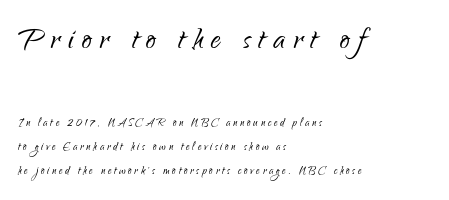
{"serif": "no", "bold": "no", "weight": "light", "width": "condensed", "stroke_contrast": "low", "x_height": "small", "monospaced": "no", "underline": "no", "align": "left", "line_spacing": "normal", "line_spacing_ratio": 1.7, "letter_spacing": "wide", "letter_spacing_em": 0.2, "larger_block": "first", "size_ratio": 2.79, "glyph_px": 39}
